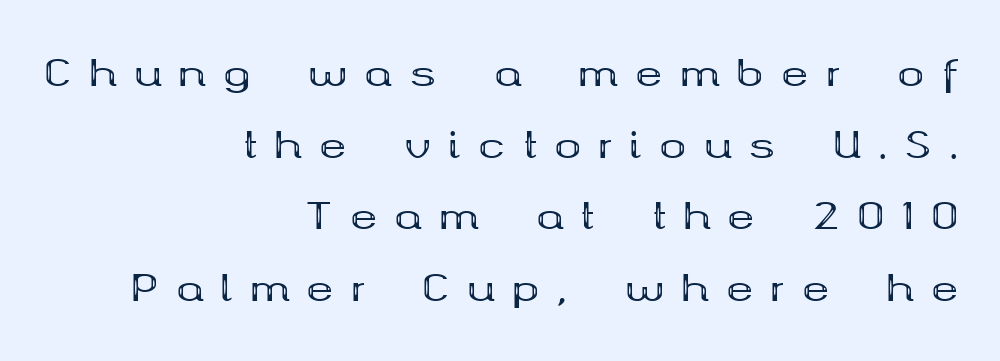
Q: Is the text bold? A: Yes.
Q: Is the text italic (slanted)? A: No, it is upright.
Q: Is the typeface a serif or a sans-serif typeface? A: Serif.
Q: Is the text underlined? A: No.
Q: How is the paragraph aligned? A: Right-aligned.
Q: Is the spacing between letters normal or unusually wide? A: Unusually wide.
Q: Is the spacing between lines tight, normal or loose? A: Loose.
Q: Width (condensed, normal, or wide)? A: Wide.
Q: Stroke contrast? A: Medium.
Q: x-height? A: Medium.
Q: Monospaced? A: No.
